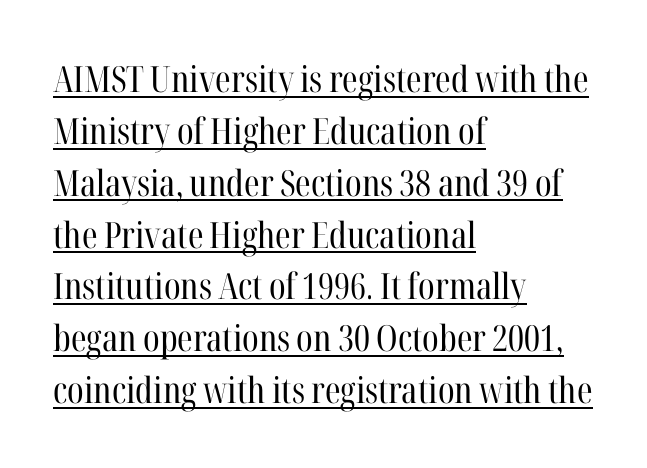
Do the characters align in a grid? No, the font is proportional. Beneath each row of characters lies a ruled line. The specimen reads as upright at a glance. This is not heavy type; no bold has been used. Is the block centered? No — it sits flush against the left margin. Words appear dense and cohesive because spacing is normal.
